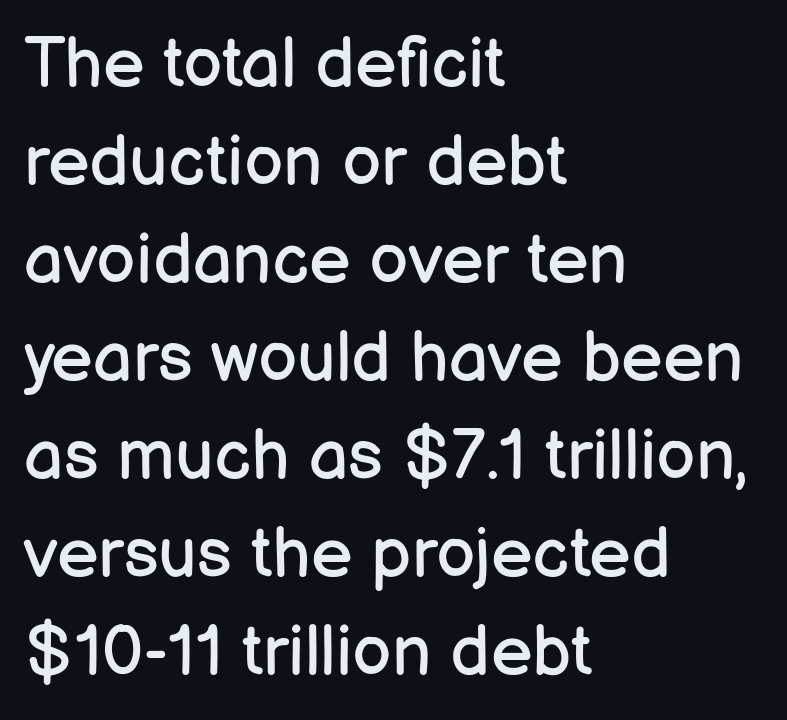
Q: Is the text bold? A: No.
Q: Is the text italic (slanted)? A: No, it is upright.
Q: Is the typeface a serif or a sans-serif typeface? A: Sans-serif.
Q: Is the text underlined? A: No.
Q: How is the paragraph aligned? A: Left-aligned.
Q: Is the spacing between letters normal or unusually wide? A: Normal.
Q: Is the spacing between lines tight, normal or loose? A: Normal.
Q: Width (condensed, normal, or wide)? A: Normal.
Q: Stroke contrast? A: Low.
Q: x-height? A: Medium.
Q: Monospaced? A: No.
